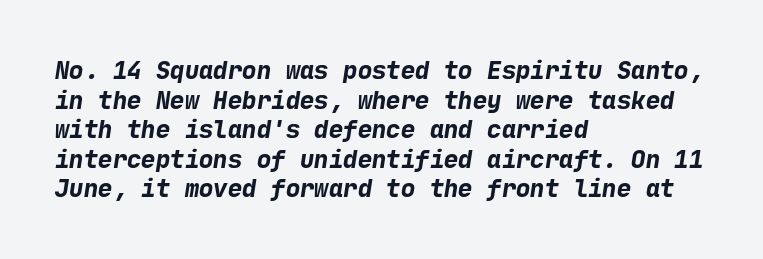
A classic flush-left, rag-right setting is used for this passage. You could call the tracking neutral — neither tight nor loose. The space directly below the letters is spotless. Weight check: bold — yes, fully.
